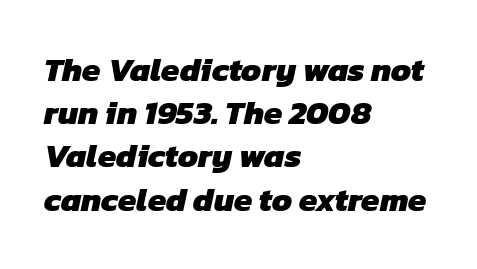
Tracking value appears to be zero — textbook default spacing. The passage shown is typed in a proportional face where columns would drift. This rendering employs a face without finishing strokes, i.e., a sans-serif. This sample keeps an unexceptional amount of space between lines. The text block is weighted toward the left margin, trailing off unevenly rightward.
